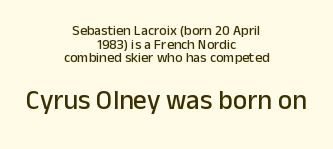
The image shows 27 px text type, upright; set centered, tight line spacing (0.97x), normal letter spacing, not underlined; the second (bottom) block is 1.93x larger.
